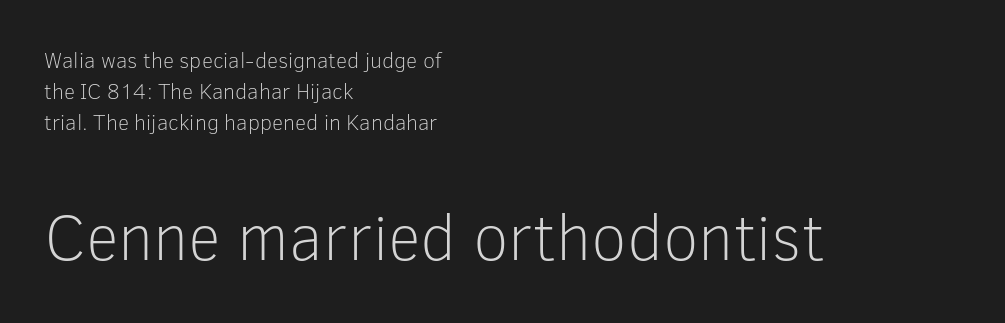
Stems and bowls with no extra thickness — not bold. The rendering keeps characters at their native spacing. Honestly, there is no underline to notice here at all. Bigger letters appear in the bottom chunk; the top chunk is reduced. Nope, not italic — everything's standing straight. Reading down the column, the eye jumps a familiar distance to each next line.
